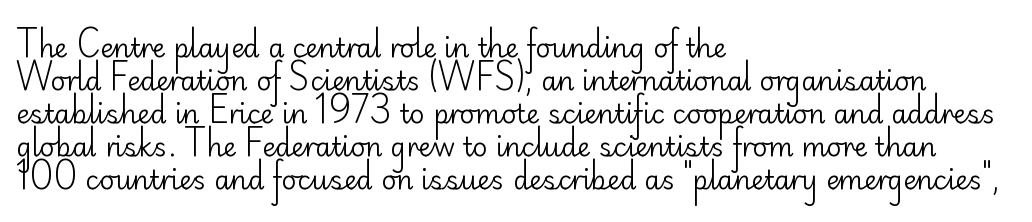
The image shows 26 px text type, upright; set left-aligned, normal line spacing (1.27x), normal letter spacing, not underlined.
